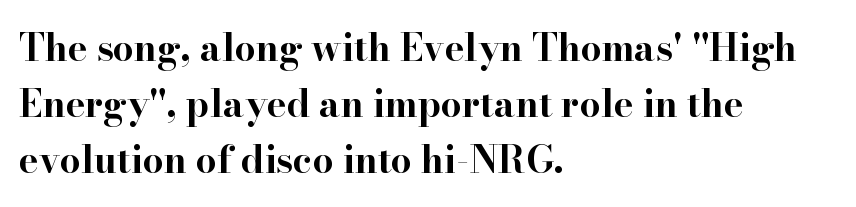
The image shows 37 px bold, wide serif type, upright; set left-aligned, normal line spacing (1.51x), normal letter spacing, not underlined; high stroke contrast and a small x-height.
